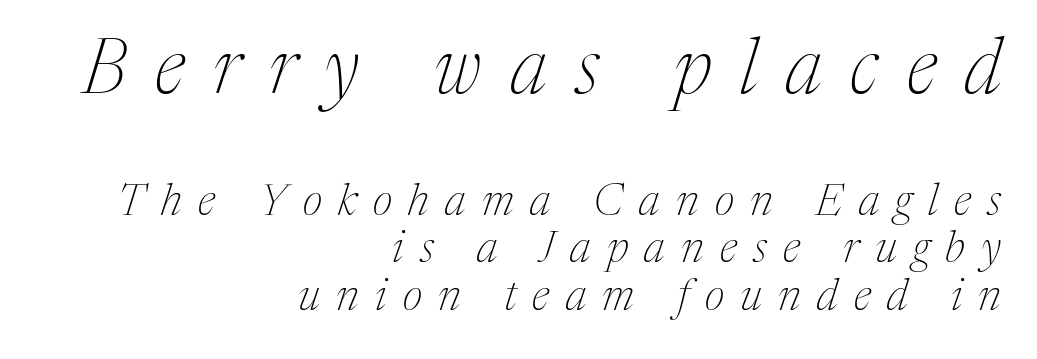
The image shows 77 px thin serif type, italic (leaning right); set right-aligned, tight line spacing (1.09x), unusually wide letter spacing (+0.37 em), not underlined; the first (top) block is 1.75x larger; medium stroke contrast and a medium x-height.
